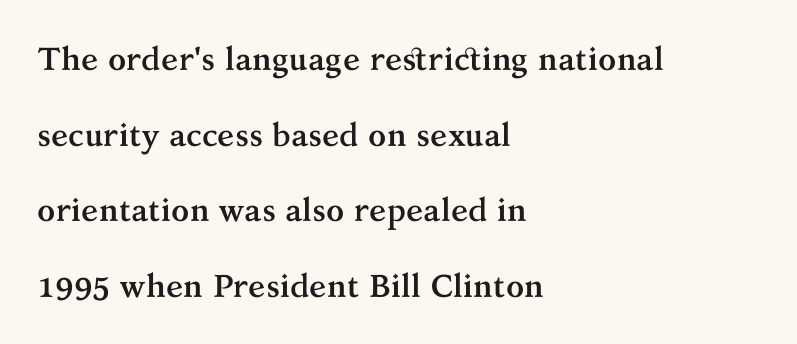
Q: Is the text bold? A: Yes.
Q: Is the text italic (slanted)? A: No, it is upright.
Q: Is the typeface a serif or a sans-serif typeface? A: Serif.
Q: Is the text underlined? A: No.
Q: How is the paragraph aligned? A: Left-aligned.
Q: Is the spacing between letters normal or unusually wide? A: Normal.
Q: Is the spacing between lines tight, normal or loose? A: Loose.
Q: Width (condensed, normal, or wide)? A: Normal.
Q: Stroke contrast? A: Medium.
Q: x-height? A: Medium.
Q: Monospaced? A: No.
